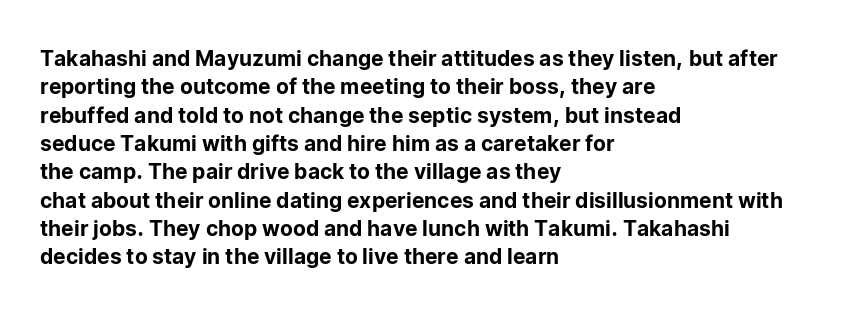
{"italic": "no", "underline": "no", "align": "left", "line_spacing": "normal", "line_spacing_ratio": 1.35, "letter_spacing": "normal", "letter_spacing_em": 0.0, "glyph_px": 21}
